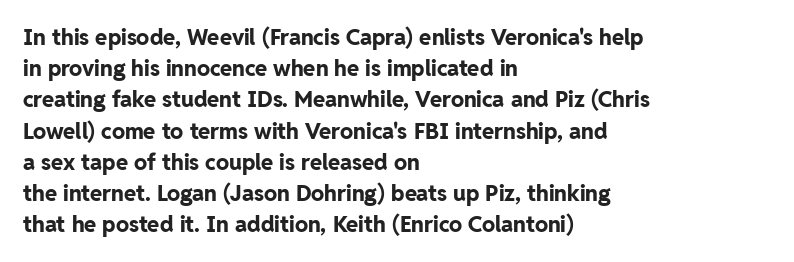
The image shows 22 px bold type, upright; set left-aligned, normal line spacing (1.42x), normal letter spacing, not underlined.
